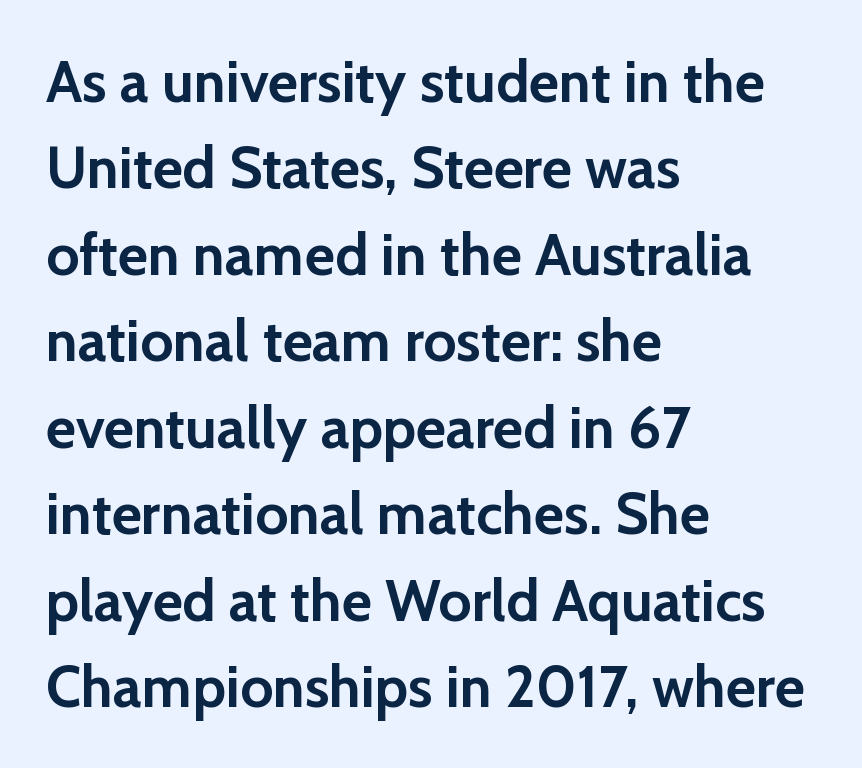
The image shows 58 px semibold sans-serif type, upright; set left-aligned, normal line spacing (1.49x), normal letter spacing, not underlined; low stroke contrast and a medium x-height.
